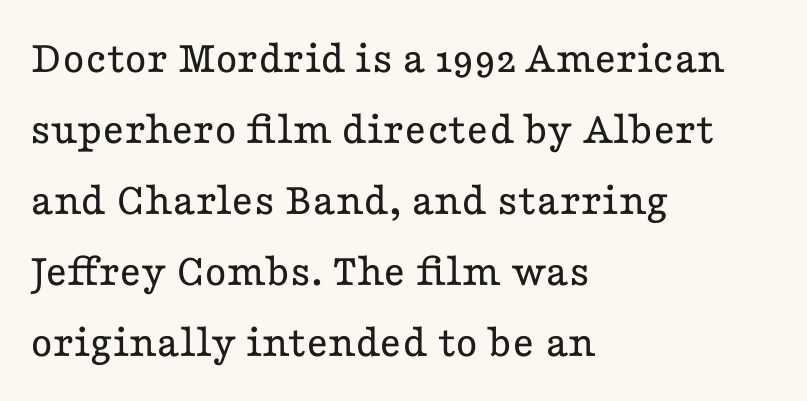
Observe the serifs anchoring each vertical stroke in this sample. Reading down the column, the eye jumps a familiar distance to each next line. A bare baseline throughout the passage. Spacing verdict: proportional, widths tailored to each character. If you drew a line through each stem, it would be perfectly vertical.
